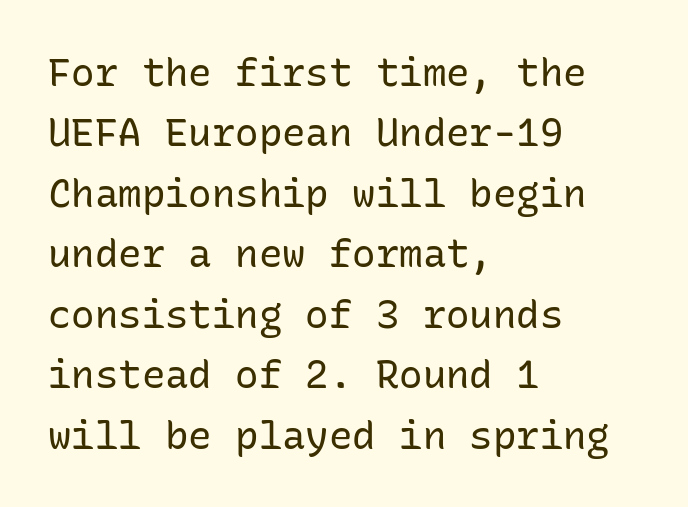
Q: Is the text bold? A: No.
Q: Is the text italic (slanted)? A: No, it is upright.
Q: Is the typeface a serif or a sans-serif typeface? A: Sans-serif.
Q: Is the text underlined? A: No.
Q: How is the paragraph aligned? A: Left-aligned.
Q: Is the spacing between letters normal or unusually wide? A: Normal.
Q: Is the spacing between lines tight, normal or loose? A: Normal.
Q: Width (condensed, normal, or wide)? A: Normal.
Q: Stroke contrast? A: Low.
Q: x-height? A: Medium.
Q: Monospaced? A: Yes.
